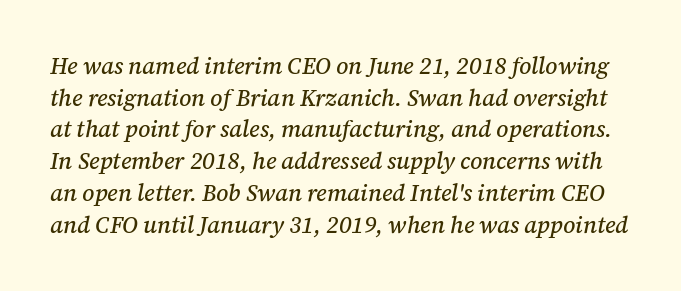
{"italic": "yes", "lean": "right", "slant_degrees": 12, "underline": "no", "line_spacing": "normal", "line_spacing_ratio": 1.38, "letter_spacing": "normal", "letter_spacing_em": 0.0, "glyph_px": 23}
